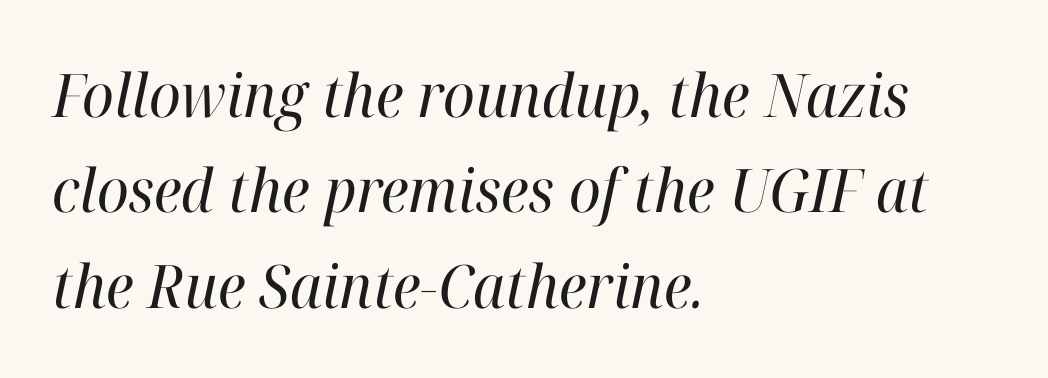
Q: Is the text bold? A: No.
Q: Is the text italic (slanted)? A: Yes, it leans right by about 12 degrees.
Q: Is the typeface a serif or a sans-serif typeface? A: Serif.
Q: Is the text underlined? A: No.
Q: How is the paragraph aligned? A: Left-aligned.
Q: Is the spacing between letters normal or unusually wide? A: Normal.
Q: Is the spacing between lines tight, normal or loose? A: Normal.
Q: Width (condensed, normal, or wide)? A: Normal.
Q: Stroke contrast? A: High.
Q: x-height? A: Medium.
Q: Monospaced? A: No.
